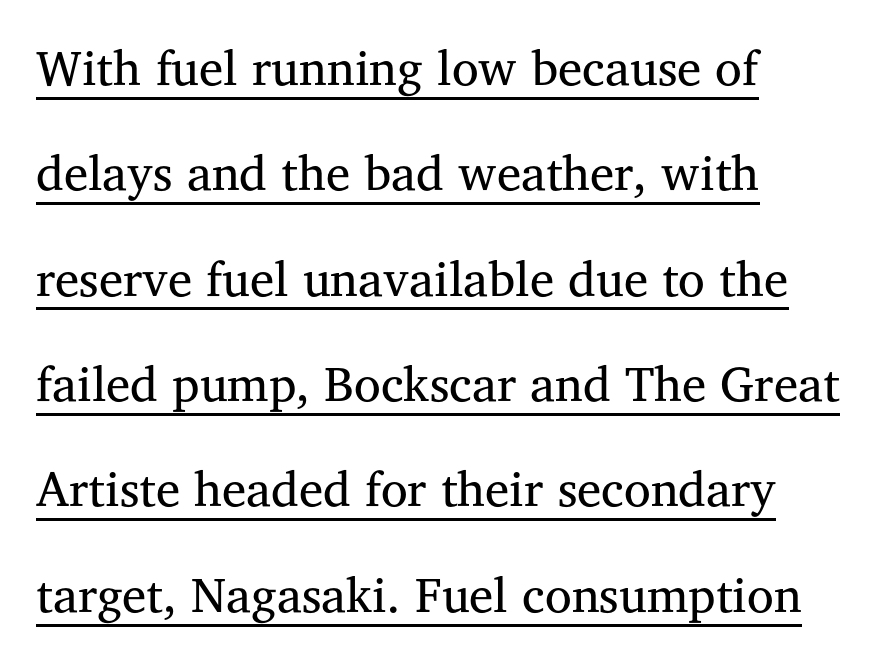
Whoever set this chose breathing room over compactness in the vertical rhythm. The paragraph shown leans on its left margin. Italic: no, the glyphs are upright roman. A baseline rule has been typeset under these characters. These glyphs show unthickened strokes, regular width or finer.
